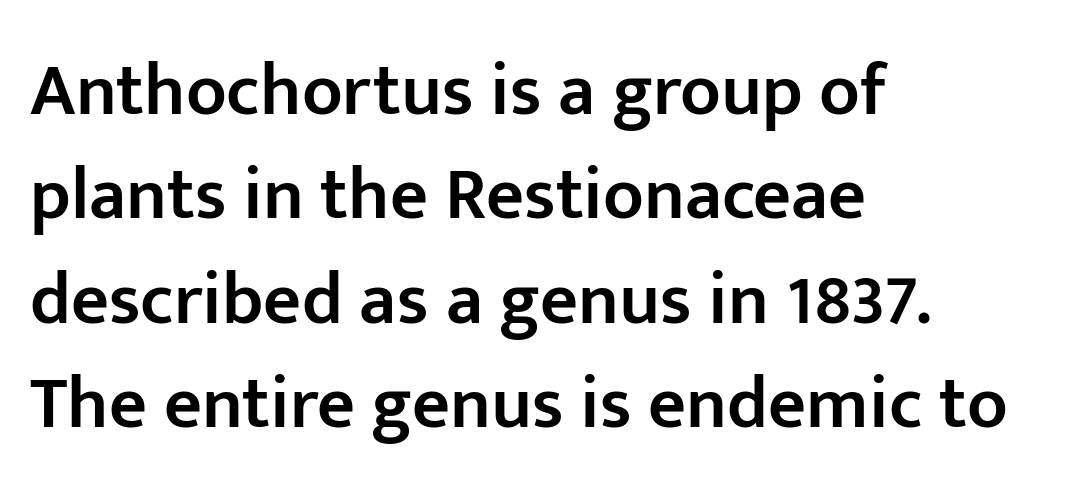
Visually the block forms a straight wall on the left and a jagged coastline on the right. The letters stand upright; this is a roman face. The tracking reads as untouched default to a designer's eye. Vertical spacing — default. Unlike a traditional serif, this face leaves its strokes unadorned.
